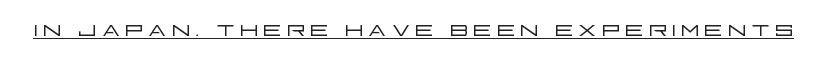
Serifs: no, the terminals of the letterforms are clean. The passage shown is typed in a proportional face where columns would drift. Unlike italic type, these characters show no tilt at all. The letters look calm and open, with moderate or lighter stems. Honestly, the underline is the first thing you notice here.
